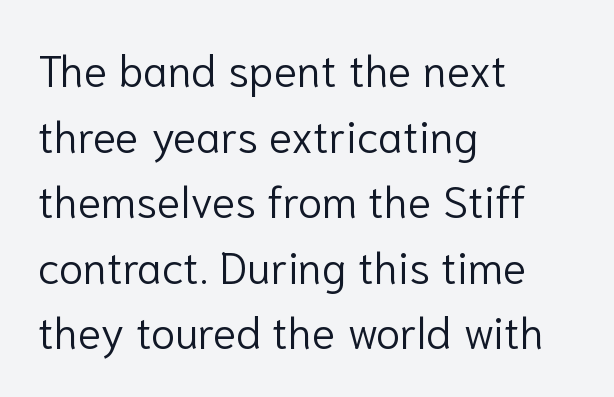
{"serif": "no", "italic": "no", "bold": "no", "weight": "light", "width": "normal", "stroke_contrast": "low", "x_height": "medium", "monospaced": "no", "underline": "no", "align": "left", "line_spacing": "normal", "line_spacing_ratio": 1.49, "letter_spacing": "normal", "letter_spacing_em": 0.0, "glyph_px": 44}
